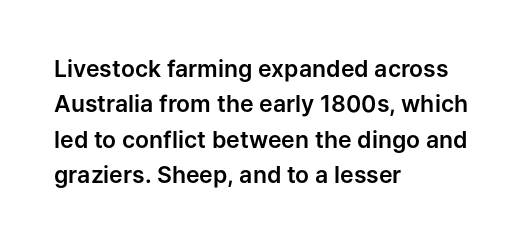
Q: Is the text italic (slanted)? A: No, it is upright.
Q: Is the text underlined? A: No.
Q: How is the paragraph aligned? A: Left-aligned.
Q: Is the spacing between letters normal or unusually wide? A: Normal.
Q: Is the spacing between lines tight, normal or loose? A: Normal.
